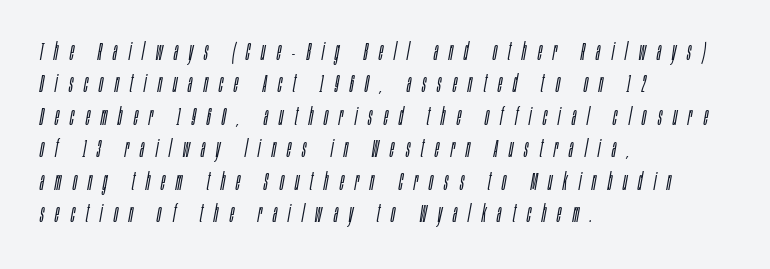
Q: Is the text bold? A: No.
Q: Is the text italic (slanted)? A: Yes, it leans right by about 10 degrees.
Q: Is the text underlined? A: No.
Q: How is the paragraph aligned? A: Left-aligned.
Q: Is the spacing between letters normal or unusually wide? A: Unusually wide.
Q: Is the spacing between lines tight, normal or loose? A: Normal.
